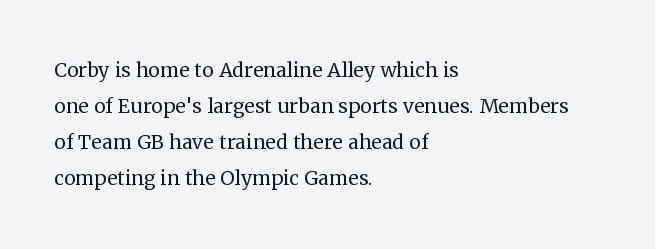
Q: Is the text bold? A: No.
Q: Is the text italic (slanted)? A: No, it is upright.
Q: Is the text underlined? A: No.
Q: How is the paragraph aligned? A: Left-aligned.
Q: Is the spacing between letters normal or unusually wide? A: Normal.
Q: Is the spacing between lines tight, normal or loose? A: Normal.
